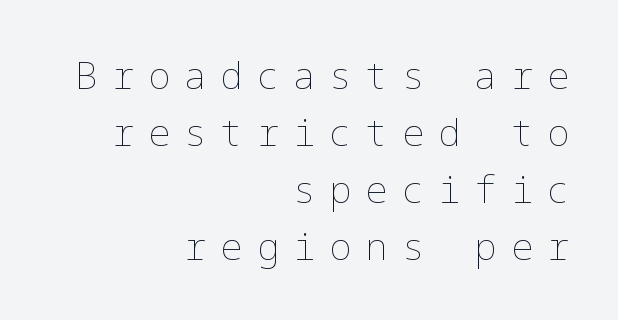
Q: Is the text bold? A: No.
Q: Is the text italic (slanted)? A: No, it is upright.
Q: Is the text underlined? A: No.
Q: How is the paragraph aligned? A: Right-aligned.
Q: Is the spacing between letters normal or unusually wide? A: Unusually wide.
Q: Is the spacing between lines tight, normal or loose? A: Normal.
Q: Width (condensed, normal, or wide)? A: Normal.
Q: Stroke contrast? A: Low.
Q: x-height? A: Medium.
